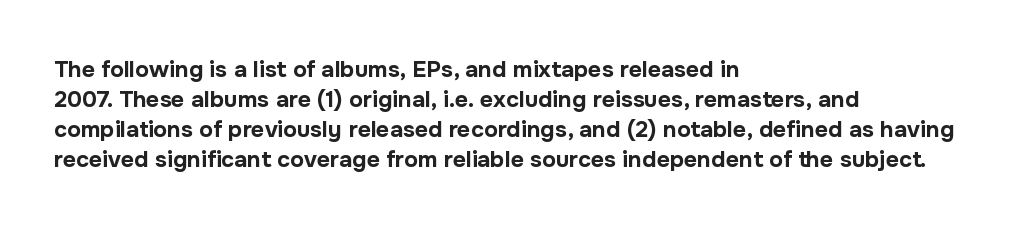
{"italic": "no", "bold": "yes", "underline": "no", "align": "left", "line_spacing": "normal", "line_spacing_ratio": 1.31, "letter_spacing": "normal", "letter_spacing_em": 0.0, "glyph_px": 23}
